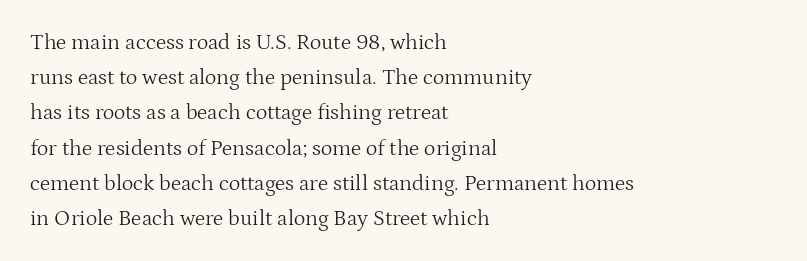
{"italic": "no", "bold": "no", "underline": "no", "align": "left", "line_spacing": "normal", "line_spacing_ratio": 1.6, "letter_spacing": "normal", "letter_spacing_em": 0.0, "glyph_px": 22}
